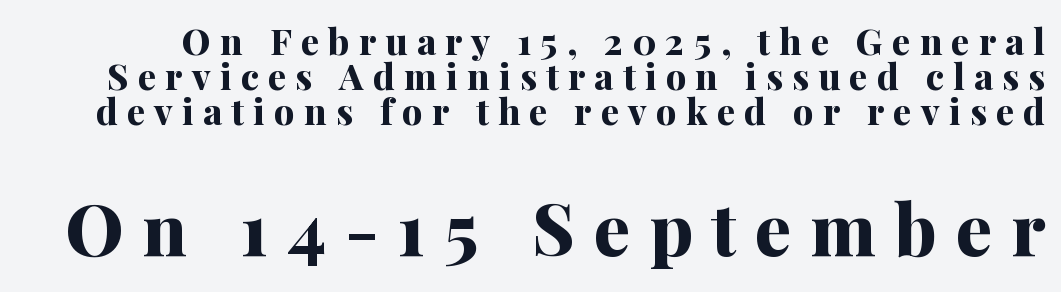
{"serif": "yes", "italic": "no", "bold": "yes", "weight": "bold", "width": "normal", "stroke_contrast": "medium", "x_height": "medium", "monospaced": "no", "underline": "no", "line_spacing": "tight", "line_spacing_ratio": 0.97, "letter_spacing": "wide", "letter_spacing_em": 0.26, "larger_block": "second", "size_ratio": 2.0, "glyph_px": 72}
